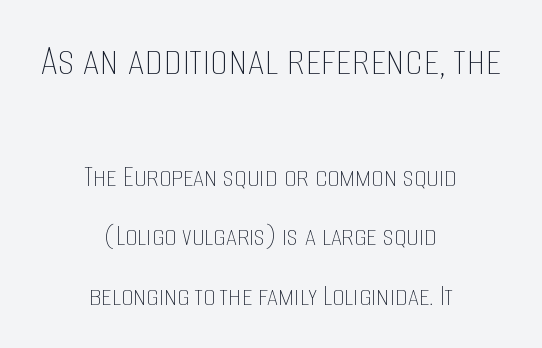
{"italic": "no", "bold": "no", "weight": "thin", "width": "condensed", "stroke_contrast": "low", "x_height": "large", "monospaced": "no", "underline": "no", "align": "center", "line_spacing": "loose", "line_spacing_ratio": 1.93, "letter_spacing": "normal", "letter_spacing_em": 0.0, "larger_block": "first", "size_ratio": 1.48, "glyph_px": 46}
